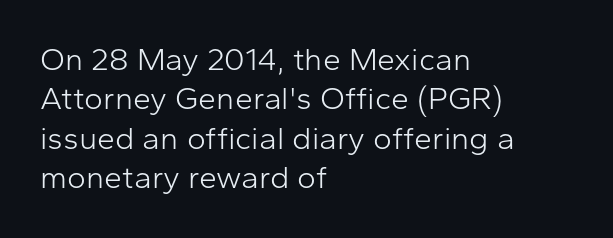
Q: Is the text bold? A: No.
Q: Is the text italic (slanted)? A: No, it is upright.
Q: Is the typeface a serif or a sans-serif typeface? A: Sans-serif.
Q: Is the text underlined? A: No.
Q: How is the paragraph aligned? A: Left-aligned.
Q: Is the spacing between letters normal or unusually wide? A: Normal.
Q: Width (condensed, normal, or wide)? A: Normal.
Q: Stroke contrast? A: Low.
Q: x-height? A: Medium.
Q: Monospaced? A: No.
